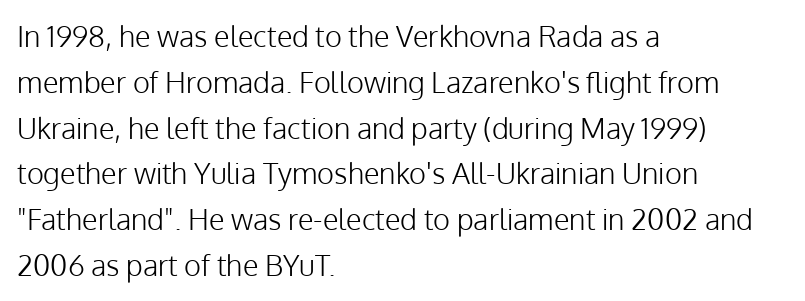
A typesetter would call this proportional, since set widths differ per character. This sample keeps an unexceptional amount of space between lines. The face used here is rendered with its standard letterfit. Where is the straight margin? On the left. The typeface chosen for these lines omits serifs. Unbolded letterforms with no extra heft.
